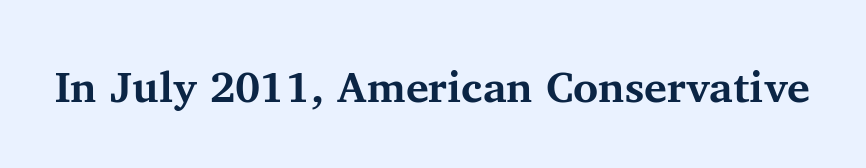
{"serif": "yes", "italic": "no", "bold": "yes", "weight": "bold", "width": "normal", "stroke_contrast": "medium", "x_height": "medium", "monospaced": "no", "underline": "no", "letter_spacing": "normal", "letter_spacing_em": 0.0, "glyph_px": 43}
